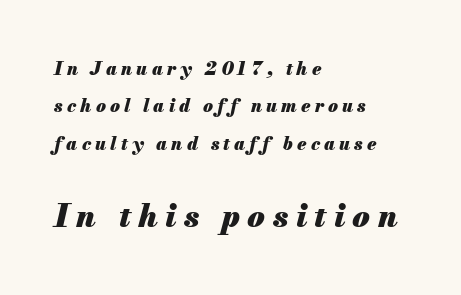
Each glyph is drawn with heavy, bold strokes. When letters slant like this, we call the style italic. Horizontal alignment here is leftward, the default for most running prose. Clear beneath every line of the passage. Note: smaller setting up top, larger setting below.
